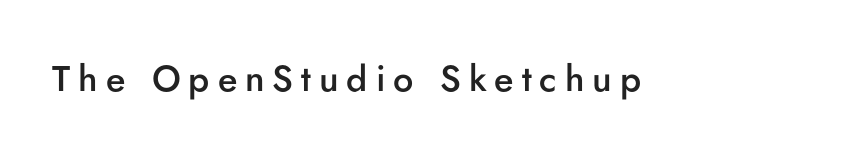
The image shows 36 px semibold sans-serif type, upright; set unusually wide letter spacing (+0.22 em), not underlined; low stroke contrast and a small x-height.
